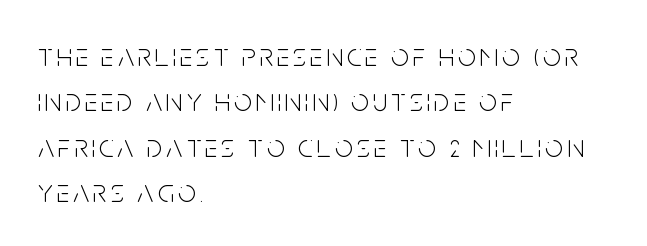
Q: Is the text bold? A: No.
Q: Is the text italic (slanted)? A: No, it is upright.
Q: Is the typeface a serif or a sans-serif typeface? A: Sans-serif.
Q: Is the text underlined? A: No.
Q: How is the paragraph aligned? A: Left-aligned.
Q: Is the spacing between lines tight, normal or loose? A: Normal.
Q: Width (condensed, normal, or wide)? A: Condensed.
Q: Stroke contrast? A: Low.
Q: x-height? A: Large.
Q: Monospaced? A: No.
